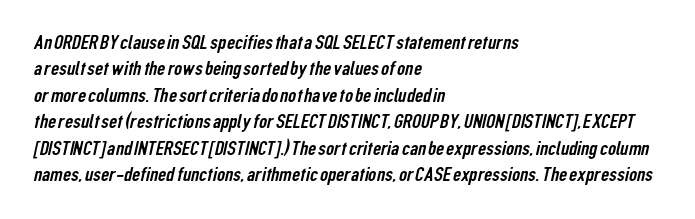
Q: Is the text underlined? A: No.
Q: How is the paragraph aligned? A: Left-aligned.
Q: Is the spacing between letters normal or unusually wide? A: Normal.
Q: Is the spacing between lines tight, normal or loose? A: Normal.
